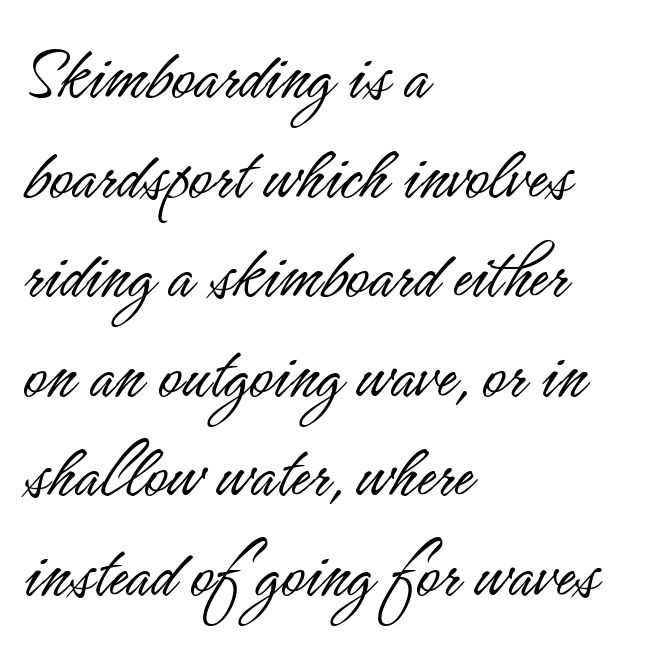
Q: Is the text bold? A: No.
Q: Is the text italic (slanted)? A: Yes.
Q: Is the typeface a serif or a sans-serif typeface? A: Sans-serif.
Q: Is the text underlined? A: No.
Q: How is the paragraph aligned? A: Left-aligned.
Q: Is the spacing between letters normal or unusually wide? A: Normal.
Q: Is the spacing between lines tight, normal or loose? A: Normal.
Q: Width (condensed, normal, or wide)? A: Condensed.
Q: Stroke contrast? A: Low.
Q: x-height? A: Small.
Q: Monospaced? A: No.
